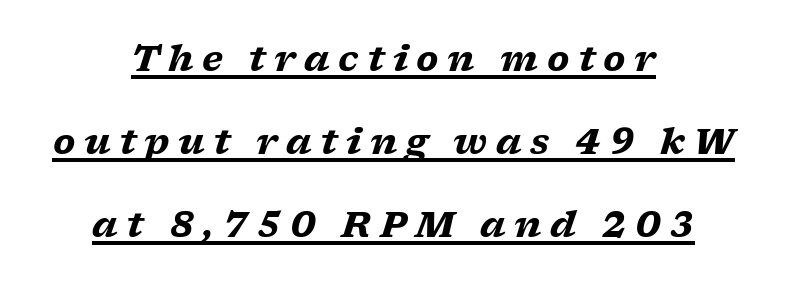
{"serif": "yes", "italic": "yes", "lean": "right", "slant_degrees": 17, "bold": "yes", "weight": "heavy", "width": "wide", "stroke_contrast": "low", "x_height": "medium", "monospaced": "no", "underline": "yes", "align": "center", "line_spacing": "loose", "line_spacing_ratio": 2.37, "letter_spacing": "wide", "letter_spacing_em": 0.24, "glyph_px": 35}
